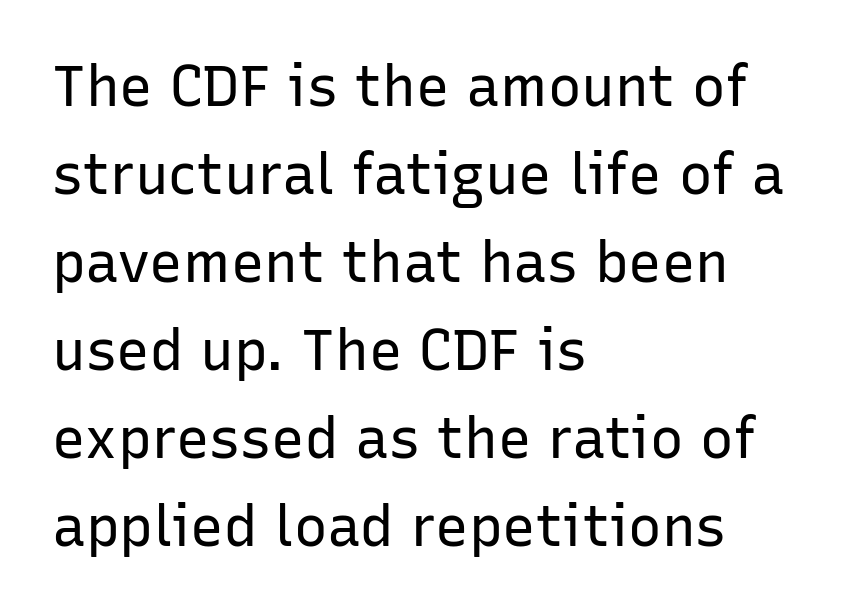
Q: Is the text bold? A: No.
Q: Is the text italic (slanted)? A: No, it is upright.
Q: Is the typeface a serif or a sans-serif typeface? A: Sans-serif.
Q: Is the text underlined? A: No.
Q: How is the paragraph aligned? A: Left-aligned.
Q: Is the spacing between letters normal or unusually wide? A: Normal.
Q: Is the spacing between lines tight, normal or loose? A: Normal.
Q: Width (condensed, normal, or wide)? A: Normal.
Q: Stroke contrast? A: Low.
Q: x-height? A: Medium.
Q: Monospaced? A: No.
